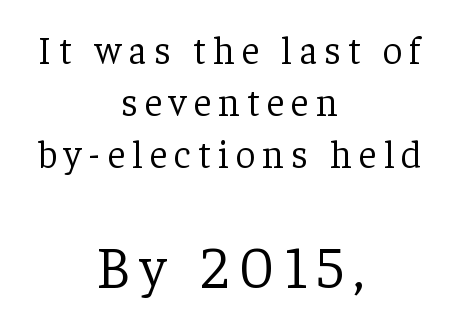
{"serif": "yes", "italic": "no", "bold": "no", "weight": "light", "width": "normal", "stroke_contrast": "low", "x_height": "medium", "monospaced": "no", "underline": "no", "align": "center", "line_spacing": "normal", "line_spacing_ratio": 1.33, "larger_block": "second", "size_ratio": 1.51, "glyph_px": 59}
